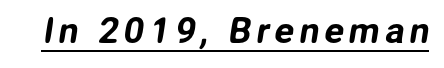
A typesetter would call this proportional, since set widths differ per character. Examine the stroke ends and you'll find no serifs. A typographer would call this underscored text.
